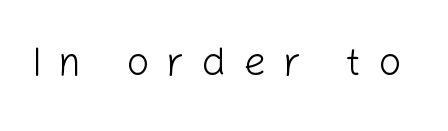
Inter-character spacing is expanded well beyond the font's built-in metrics. Heaviness? Minimal to ordinary, like unemphasized prose. The space directly below the letters is spotless. A typesetter would call this proportional, since set widths differ per character.
